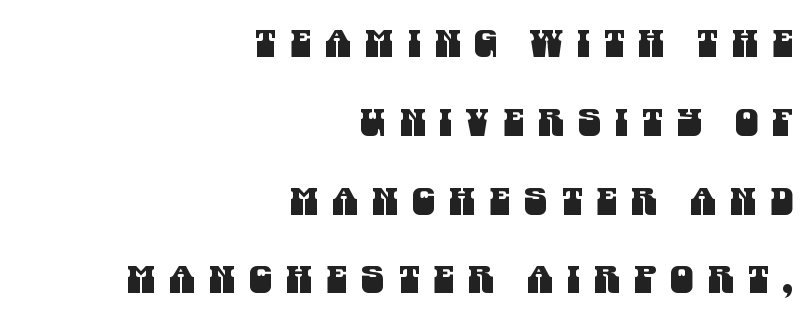
Q: Is the typeface a serif or a sans-serif typeface? A: Sans-serif.
Q: Is the text underlined? A: No.
Q: How is the paragraph aligned? A: Right-aligned.
Q: Is the spacing between letters normal or unusually wide? A: Unusually wide.
Q: Is the spacing between lines tight, normal or loose? A: Loose.
Q: Width (condensed, normal, or wide)? A: Condensed.
Q: Stroke contrast? A: Medium.
Q: x-height? A: Large.
Q: Monospaced? A: No.
